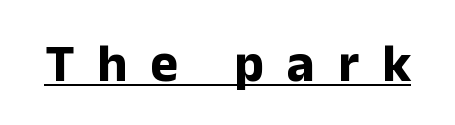
The image shows 53 px bold sans-serif type, upright; set unusually wide letter spacing (+0.43 em), underlined; low stroke contrast and a medium x-height.
